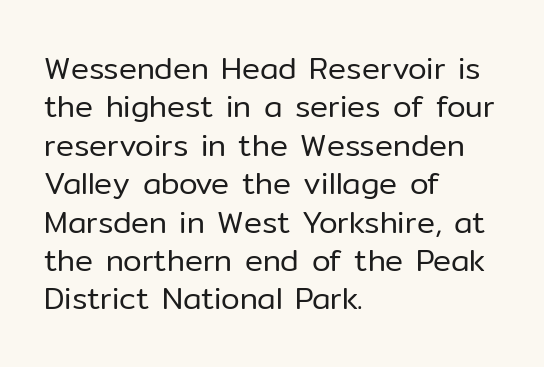
The image shows 30 px regular-weight sans-serif type, upright; set left-aligned, normal line spacing (1.28x), normal letter spacing, not underlined; low stroke contrast and a medium x-height.
